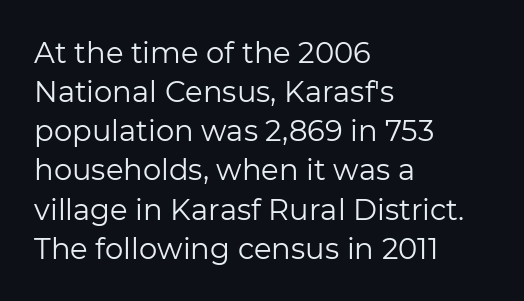
The image shows 29 px regular-weight sans-serif type, upright; set left-aligned, normal line spacing (1.35x), normal letter spacing, not underlined; low stroke contrast and a medium x-height.
